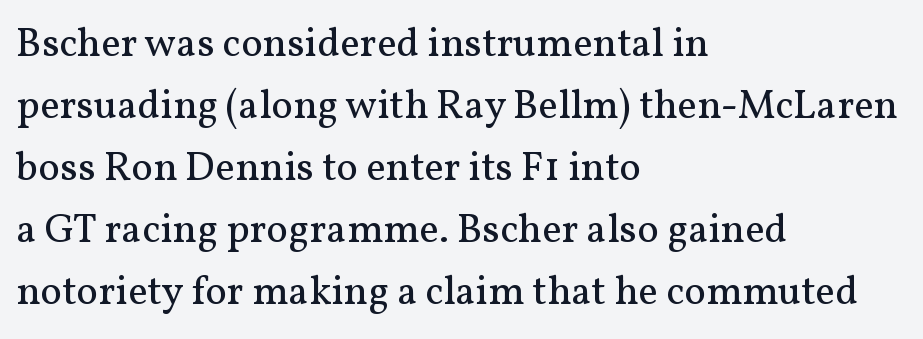
The image shows 41 px regular-weight serif type, upright; set left-aligned, normal line spacing (1.51x), normal letter spacing, not underlined; medium stroke contrast and a medium x-height.
